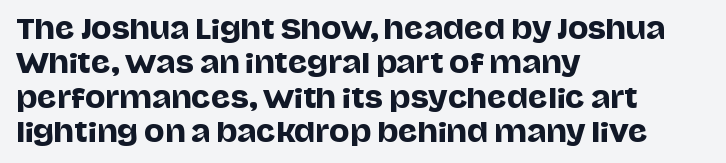
The image shows 27 px text type, upright; set left-aligned, normal line spacing (1.27x), normal letter spacing, not underlined.
